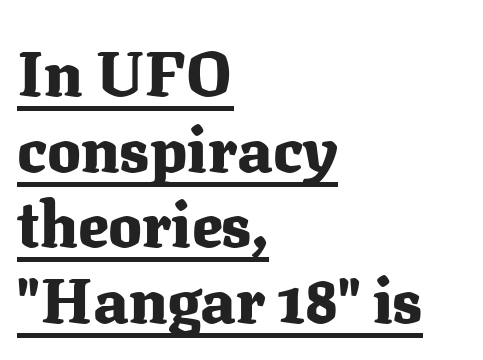
Q: Is the text bold? A: Yes.
Q: Is the text italic (slanted)? A: No, it is upright.
Q: Is the typeface a serif or a sans-serif typeface? A: Serif.
Q: Is the text underlined? A: Yes.
Q: How is the paragraph aligned? A: Left-aligned.
Q: Is the spacing between letters normal or unusually wide? A: Normal.
Q: Width (condensed, normal, or wide)? A: Normal.
Q: Stroke contrast? A: Medium.
Q: x-height? A: Medium.
Q: Monospaced? A: No.
